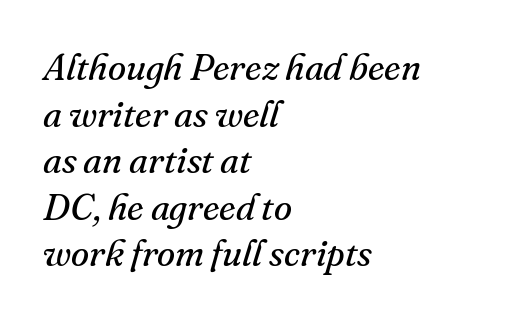
The image shows 37 px regular-weight serif type, italic (leaning right); set left-aligned, normal line spacing (1.26x), normal letter spacing, not underlined; medium stroke contrast and a small x-height.
